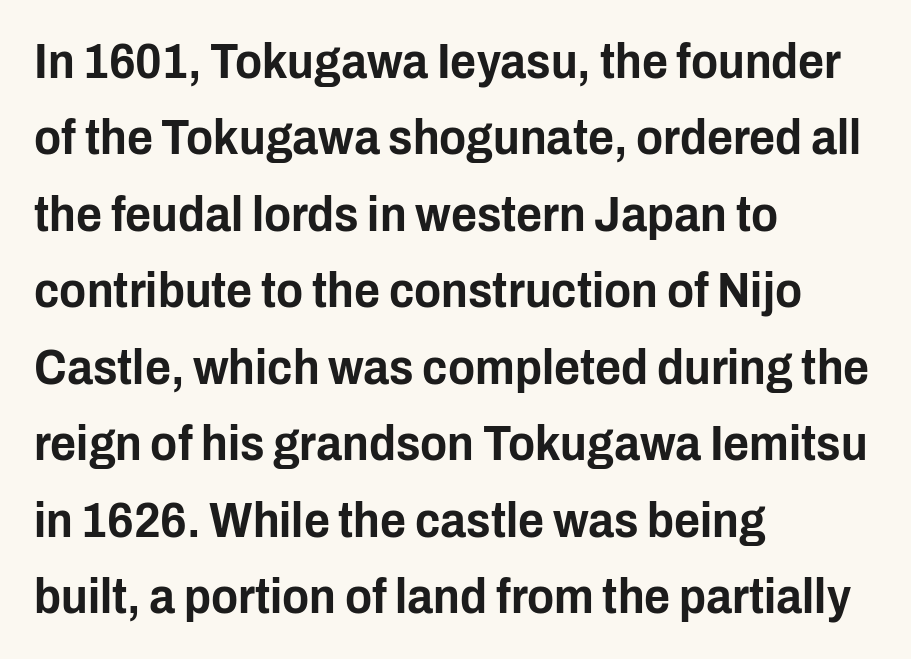
The face used here is a sans, in the tradition of grotesques and geometrics. The typography opts for an upright posture over an oblique one. The rendering uses natural spacing where letterforms have individual widths. What stands out about the letter spacing? Nothing — it is the standard amount.
